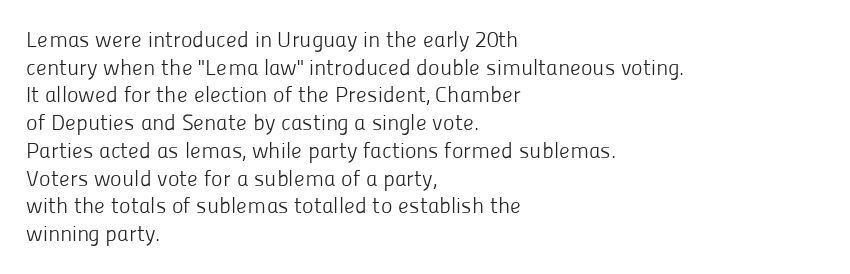
The typeface has the unassuming heft of standard copy or less. Vertical strokes here are truly vertical. A clean baseline with only descenders dipping below it. Default kerning and tracking; the words read as compact shapes.
